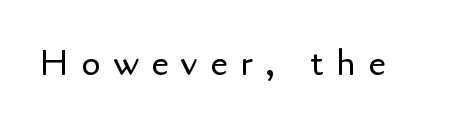
The type is letterspaced generously, with wide tracking. Note: no serifs on the glyphs. The face used here is proportionally spaced, like ordinary book or web type. No word sits above an underline.
